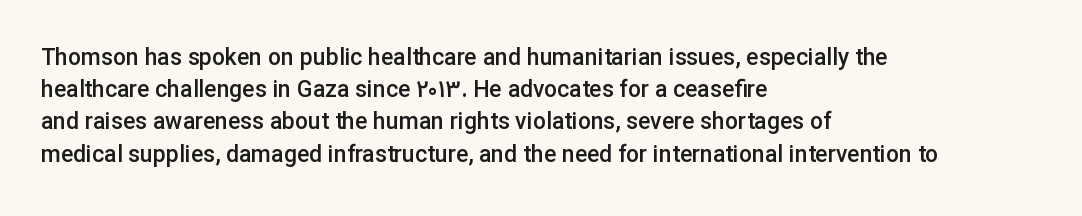
The foot of each line stays bare and open. Evenly set lines give the paragraph a standard silhouette. Left-aligned paragraph, ragged on the right. Does the lettering tilt? It doesn't — this is upright. The line texture is even and compact thanks to regular tracking.
